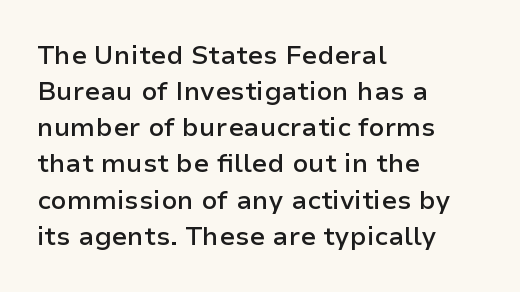
The image shows 26 px text type, upright; set left-aligned, normal line spacing (1.39x), normal letter spacing, not underlined.
